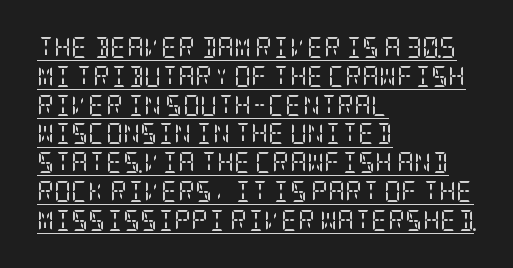
{"italic": "no", "bold": "no", "underline": "yes", "align": "left", "line_spacing": "normal", "line_spacing_ratio": 1.37, "letter_spacing": "normal", "letter_spacing_em": 0.0, "glyph_px": 21}
